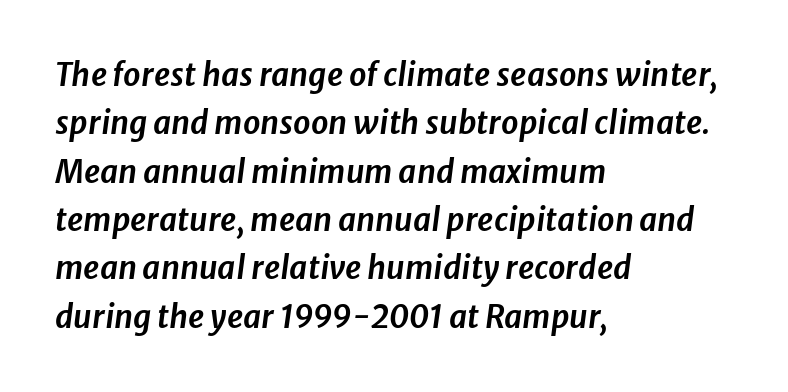
{"italic": "yes", "lean": "right", "slant_degrees": 8, "width": "normal", "stroke_contrast": "low", "x_height": "medium", "monospaced": "no", "underline": "no", "align": "left", "line_spacing": "normal", "line_spacing_ratio": 1.56, "letter_spacing": "normal", "letter_spacing_em": 0.0, "glyph_px": 31}
